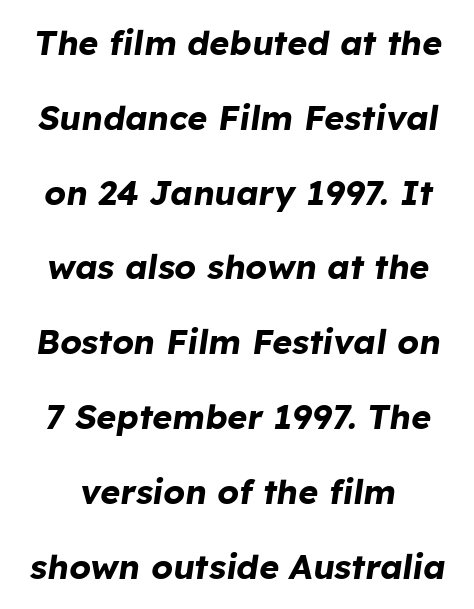
A dark, heavy texture on the line: the type is bold. This sample uses plain, unmodified letter spacing. Airy leading. Is this a fixed-width face? No — the glyphs have proportional, varying widths.
